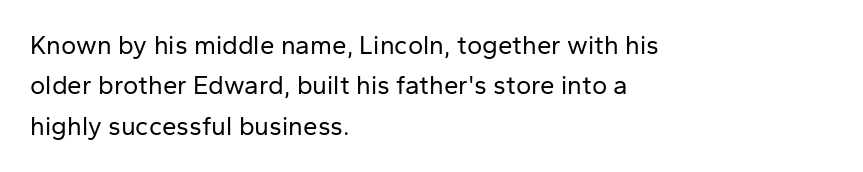
The image shows 26 px text type, upright; set left-aligned, normal line spacing (1.55x), normal letter spacing, not underlined.
